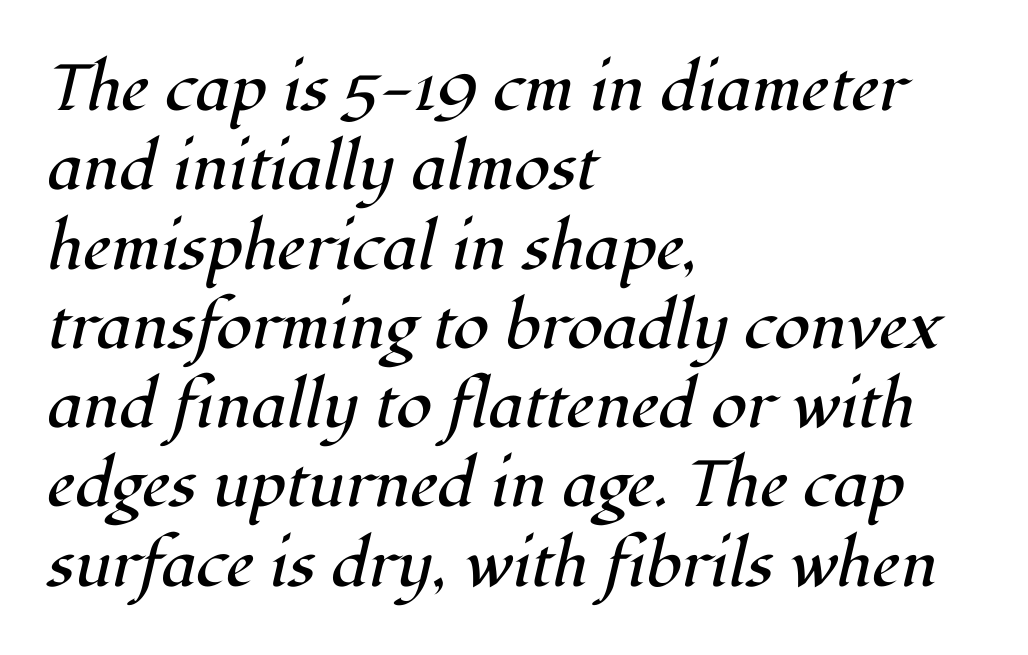
The image shows 65 px regular-weight serif type, italic (leaning right); set left-aligned, line spacing 1.22x, normal letter spacing, not underlined; high stroke contrast and a medium x-height.
